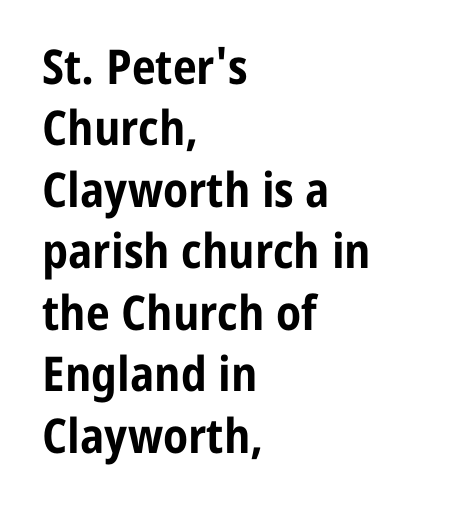
Q: Is the text bold? A: Yes.
Q: Is the text italic (slanted)? A: No, it is upright.
Q: Is the typeface a serif or a sans-serif typeface? A: Sans-serif.
Q: Is the text underlined? A: No.
Q: How is the paragraph aligned? A: Left-aligned.
Q: Is the spacing between letters normal or unusually wide? A: Normal.
Q: Is the spacing between lines tight, normal or loose? A: Normal.
Q: Width (condensed, normal, or wide)? A: Condensed.
Q: Stroke contrast? A: Low.
Q: x-height? A: Medium.
Q: Monospaced? A: No.
